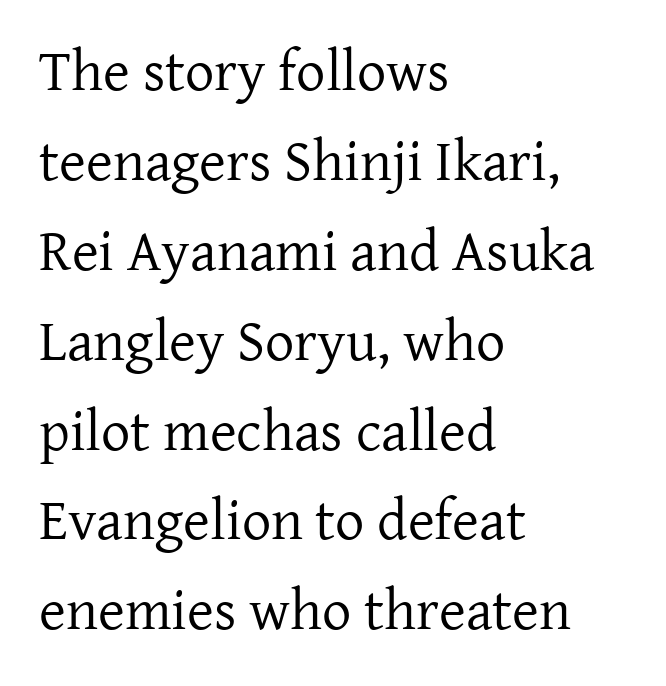
{"serif": "yes", "italic": "no", "bold": "no", "weight": "regular", "width": "normal", "stroke_contrast": "low", "x_height": "medium", "monospaced": "no", "underline": "no", "align": "left", "line_spacing": "normal", "line_spacing_ratio": 1.55, "letter_spacing": "normal", "letter_spacing_em": 0.0, "glyph_px": 58}
